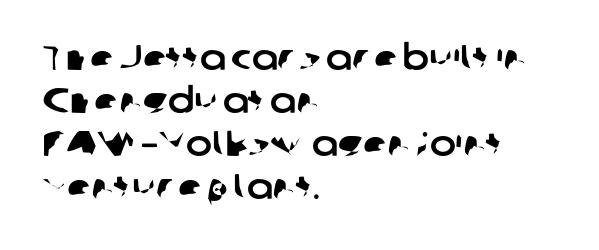
Q: Is the typeface a serif or a sans-serif typeface? A: Sans-serif.
Q: Is the text underlined? A: No.
Q: How is the paragraph aligned? A: Left-aligned.
Q: Is the spacing between letters normal or unusually wide? A: Normal.
Q: Width (condensed, normal, or wide)? A: Normal.
Q: Stroke contrast? A: Low.
Q: x-height? A: Medium.
Q: Monospaced? A: No.
